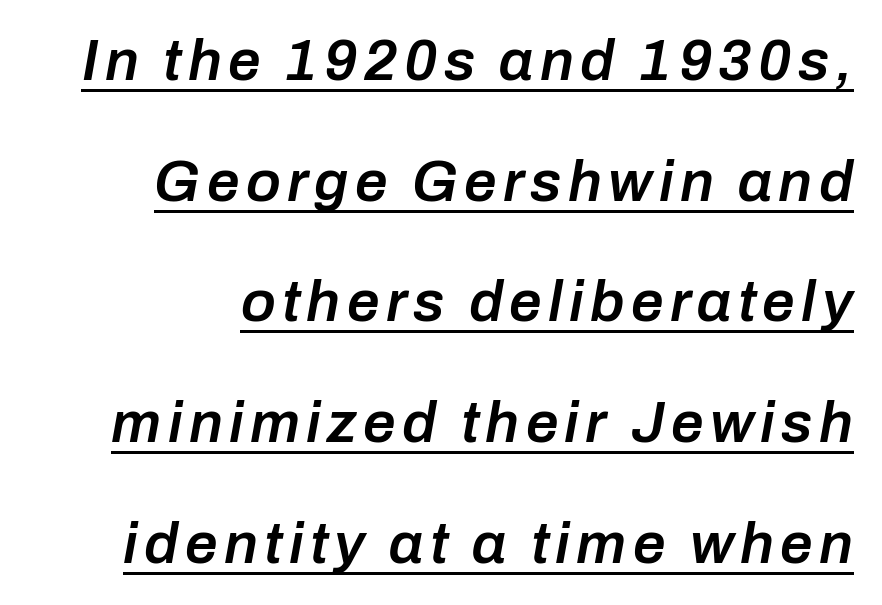
Characters are canted at an angle relative to the baseline's perpendicular. Slightly chunky letters — semibold, I'd say, not full bold. Spacing verdict: proportional, widths tailored to each character. Where is the straight margin? On the right. Summary of vertical rhythm: relaxed, with wide interline spacing. These characters rest on top of a visible drawn line.
